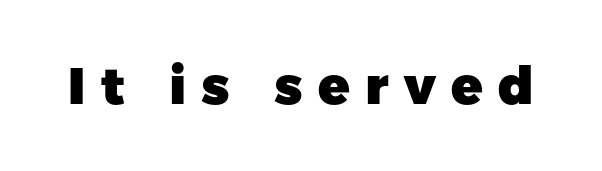
The image shows 52 px heavy sans-serif type, upright; set unusually wide letter spacing (+0.29 em), not underlined; low stroke contrast and a medium x-height.
